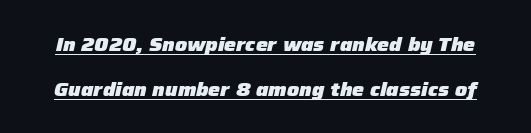
Q: Is the text bold? A: Yes.
Q: Is the text italic (slanted)? A: Yes, it leans right by about 12 degrees.
Q: Is the text underlined? A: Yes.
Q: Is the spacing between letters normal or unusually wide? A: Normal.
Q: Is the spacing between lines tight, normal or loose? A: Loose.
